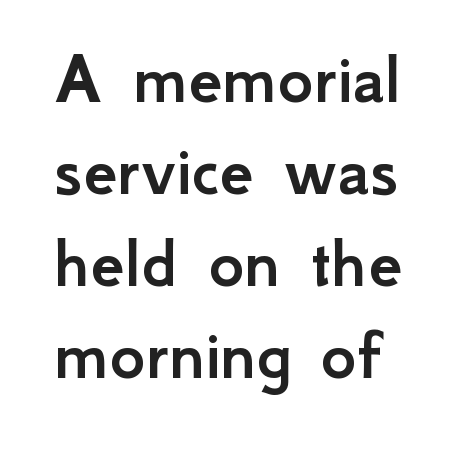
Q: Is the text italic (slanted)? A: No, it is upright.
Q: Is the typeface a serif or a sans-serif typeface? A: Sans-serif.
Q: Is the text underlined? A: No.
Q: Is the spacing between letters normal or unusually wide? A: Normal.
Q: Width (condensed, normal, or wide)? A: Normal.
Q: Stroke contrast? A: Low.
Q: x-height? A: Small.
Q: Monospaced? A: No.
